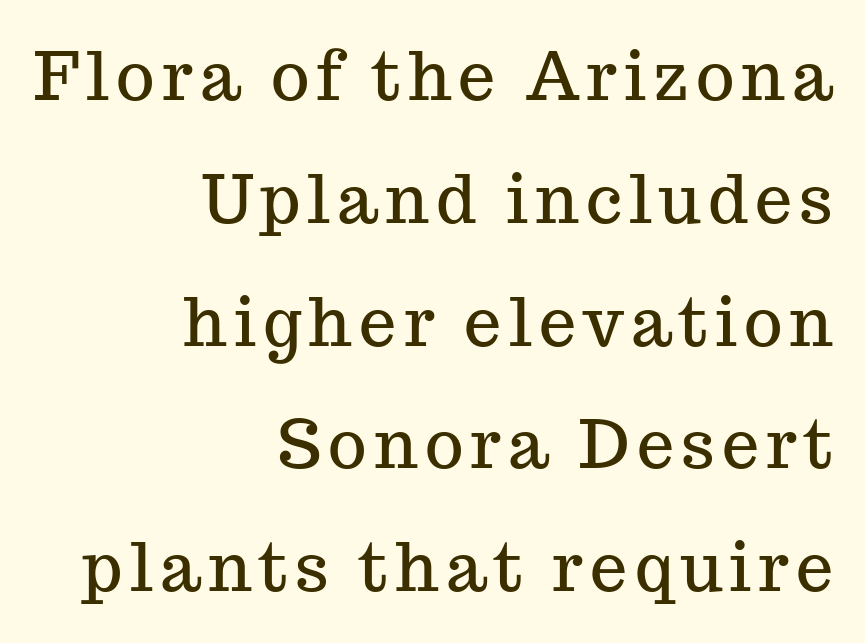
The image shows 66 px serif type, upright; set right-aligned, line spacing 1.86x, not underlined; medium stroke contrast and a medium x-height.
